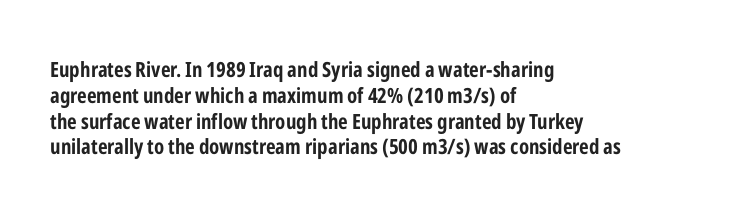
{"italic": "no", "bold": "yes", "underline": "no", "align": "left", "line_spacing_ratio": 1.23, "letter_spacing": "normal", "letter_spacing_em": 0.0, "glyph_px": 21}
